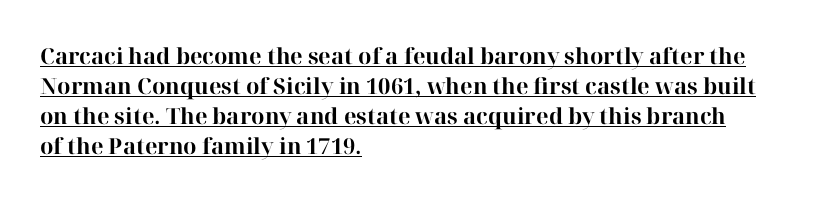
{"italic": "no", "bold": "yes", "underline": "yes", "align": "left", "line_spacing": "normal", "line_spacing_ratio": 1.36, "letter_spacing": "normal", "letter_spacing_em": 0.0, "glyph_px": 22}
